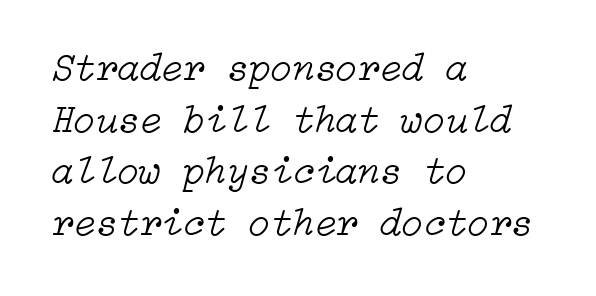
The image shows 40 px light type, italic (leaning right); set left-aligned, normal line spacing (1.29x), normal letter spacing, not underlined; low stroke contrast and a medium x-height.
